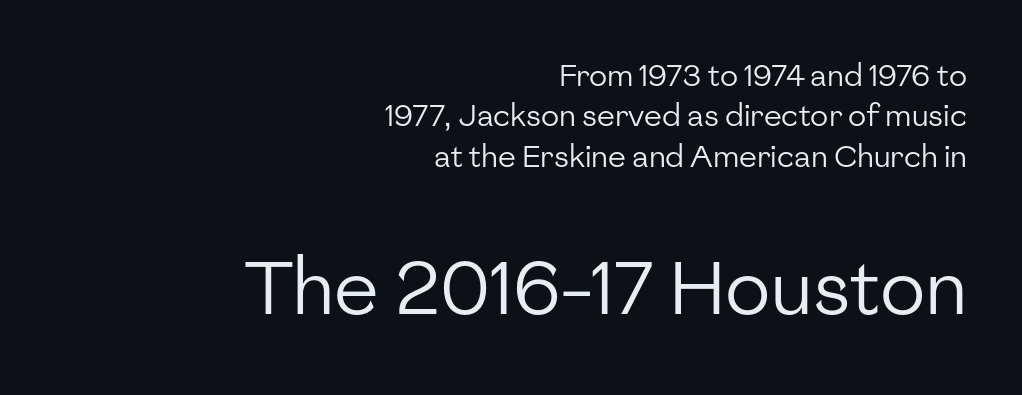
The image shows 75 px regular-weight sans-serif type, upright; set right-aligned, normal line spacing (1.35x), normal letter spacing, not underlined; the second (bottom) block is 2.5x larger; low stroke contrast and a medium x-height.
